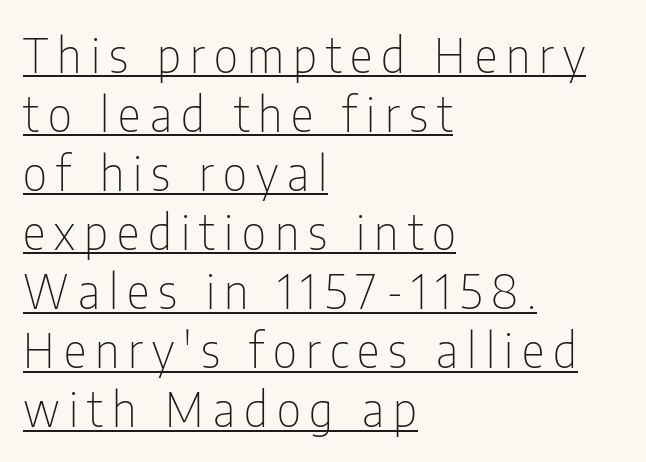
Each letter keeps its own natural width here, so spacing adapts to shape. Stroke mass is kept to a normal reading level or below. Ascenders rise straight up at ninety degrees. All the whitespace from short lines collects on the right. The passage shown is typeset with a sans-serif family. Like a heading marked for emphasis, these lines bear an underscore.
